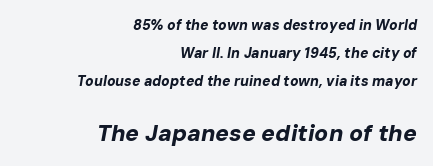
{"italic": "yes", "lean": "right", "slant_degrees": 10, "bold": "yes", "underline": "no", "align": "right", "line_spacing": "loose", "line_spacing_ratio": 2.0, "letter_spacing": "normal", "letter_spacing_em": 0.0, "larger_block": "second", "size_ratio": 1.64, "glyph_px": 23}
